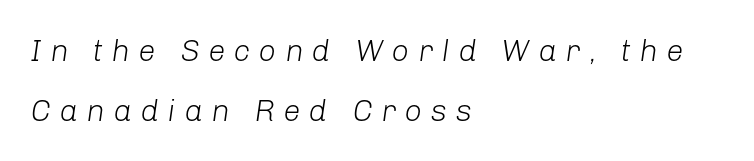
{"italic": "yes", "lean": "right", "slant_degrees": 8, "bold": "no", "weight": "light", "width": "normal", "stroke_contrast": "low", "x_height": "medium", "monospaced": "no", "underline": "no", "align": "left", "line_spacing": "loose", "line_spacing_ratio": 1.95, "letter_spacing": "wide", "letter_spacing_em": 0.27, "glyph_px": 31}
